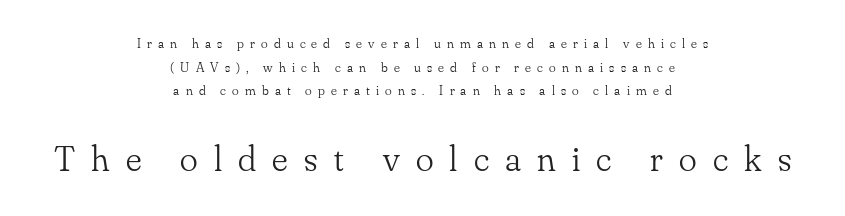
{"serif": "yes", "italic": "no", "bold": "no", "weight": "light", "width": "normal", "stroke_contrast": "low", "x_height": "small", "monospaced": "no", "underline": "no", "align": "center", "line_spacing": "normal", "line_spacing_ratio": 1.68, "letter_spacing": "wide", "letter_spacing_em": 0.44, "larger_block": "second", "size_ratio": 2.64, "glyph_px": 37}
